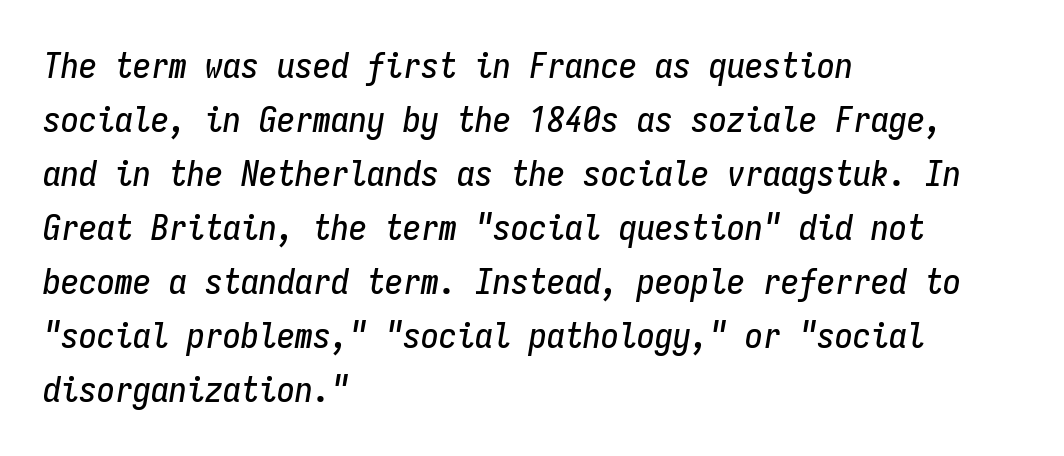
How are the letters spaced? Ordinarily, with no added tracking. Line spacing here is normal. The foot of each line stays bare and open. The lines are quadded left. An italicized treatment has been applied to the whole sample. Here the designer chose a console-style face with uniform glyph widths.
